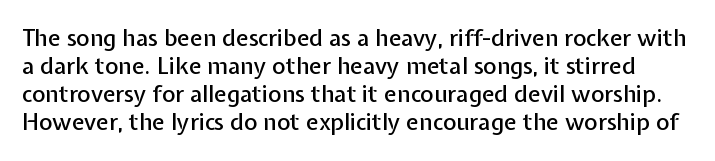
The image shows 23 px text type, upright; set line spacing 1.22x, normal letter spacing, not underlined.
